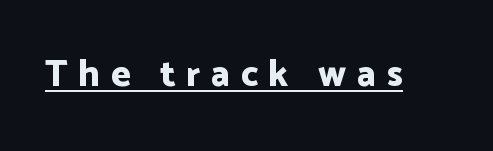
This is roman type, the default non-slanted kind. The passage shown is typeset with a sans-serif family. Tracking value appears strongly positive — letters spread wide. Notice how thick the strokes are: this is what a full bold looks like.
